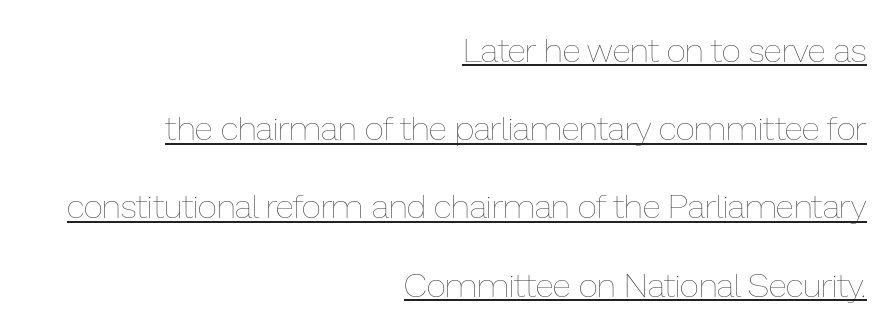
Leading: increased. Is there any slant? The stems are plumb. Compared with undecorated copy, this sample adds a rule below the words. Casual observation: everything's shoved over to the right. Is the stroke heavy? The answer is a plain regular-or-lighter.
